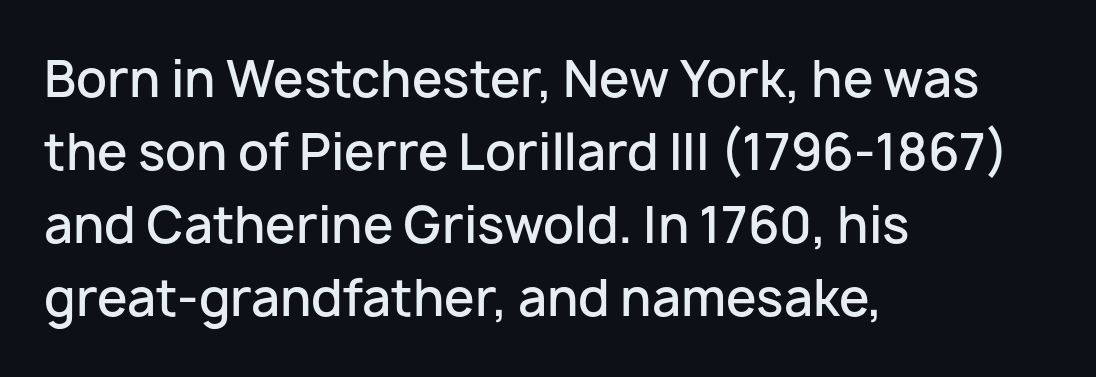
Quick note: not italic, upright. The passage shown is typed in a proportional face where columns would drift. Teacher's note: observe the even left margin — that is flush-left alignment. The line texture is even and compact thanks to regular tracking.
